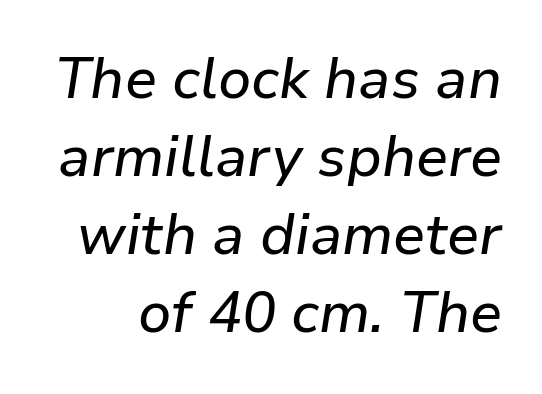
The lettering tilts uniformly, giving the passage an italic look. The space between consecutive lines is moderate. Tracking value appears to be zero — textbook default spacing. The glyphs are unaccompanied by any horizontal stroke below them.
